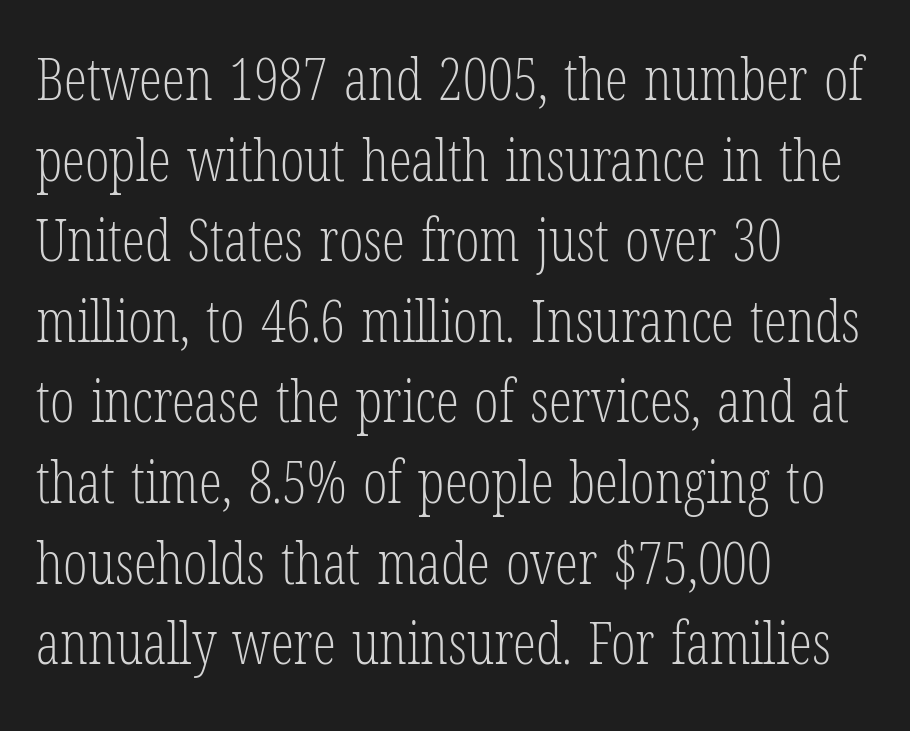
Q: Is the text bold? A: No.
Q: Is the text italic (slanted)? A: No, it is upright.
Q: Is the typeface a serif or a sans-serif typeface? A: Serif.
Q: Is the text underlined? A: No.
Q: How is the paragraph aligned? A: Left-aligned.
Q: Is the spacing between letters normal or unusually wide? A: Normal.
Q: Is the spacing between lines tight, normal or loose? A: Normal.
Q: Width (condensed, normal, or wide)? A: Condensed.
Q: Stroke contrast? A: Low.
Q: x-height? A: Medium.
Q: Monospaced? A: No.
